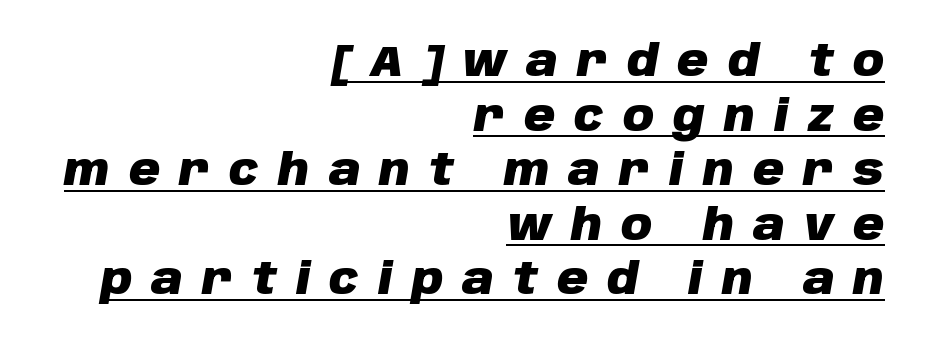
The image shows 43 px heavy type, italic (leaning right); set right-aligned, normal line spacing (1.27x), unusually wide letter spacing (+0.45 em), underlined; low stroke contrast and a large x-height.
